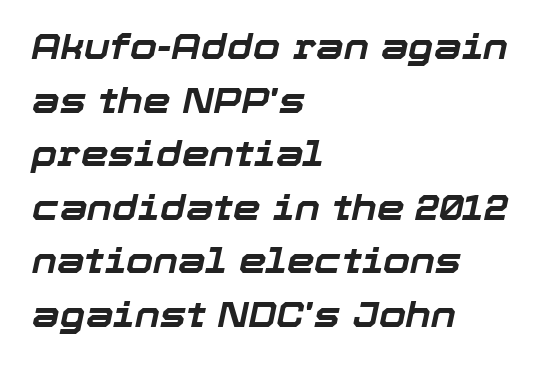
The horizontal fit of the characters is conventional and even. Note the varied advance widths — an 'i' is clearly narrower than an 'm'. The ragged edge is on the right, which tells us the setting is flush left. The specimen reads as italic at a glance.
